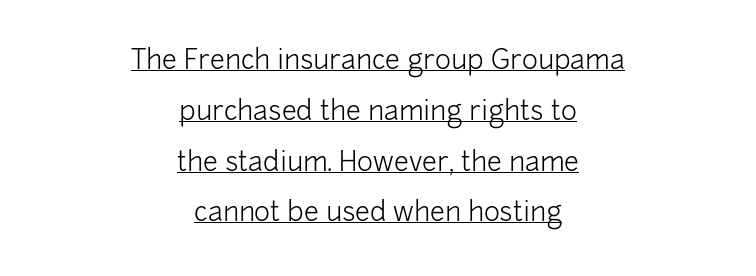
Q: Is the text bold? A: No.
Q: Is the text italic (slanted)? A: No, it is upright.
Q: Is the text underlined? A: Yes.
Q: How is the paragraph aligned? A: Centered.
Q: Is the spacing between letters normal or unusually wide? A: Normal.
